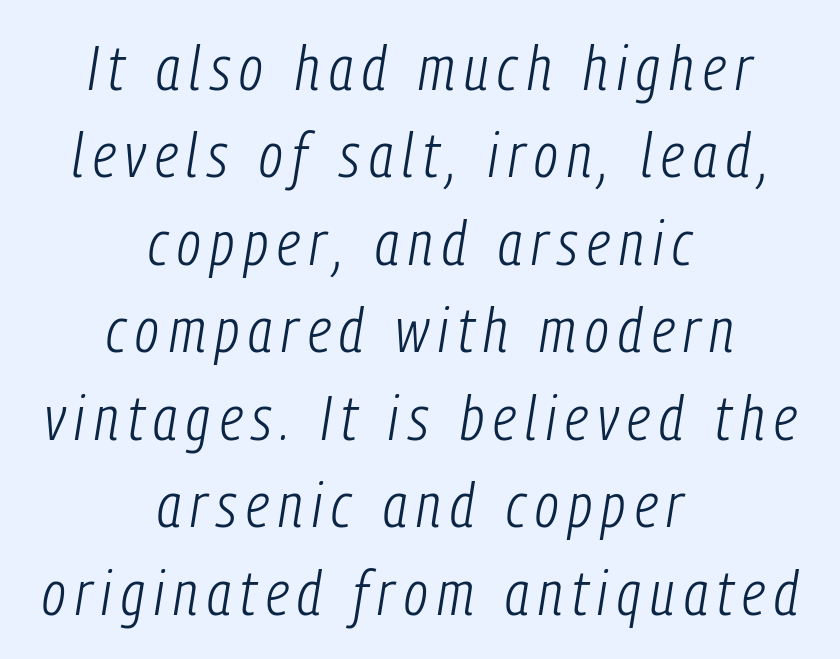
The image shows 62 px light, condensed type, italic (leaning right); set centered, normal line spacing (1.41x), not underlined; low stroke contrast and a medium x-height.
